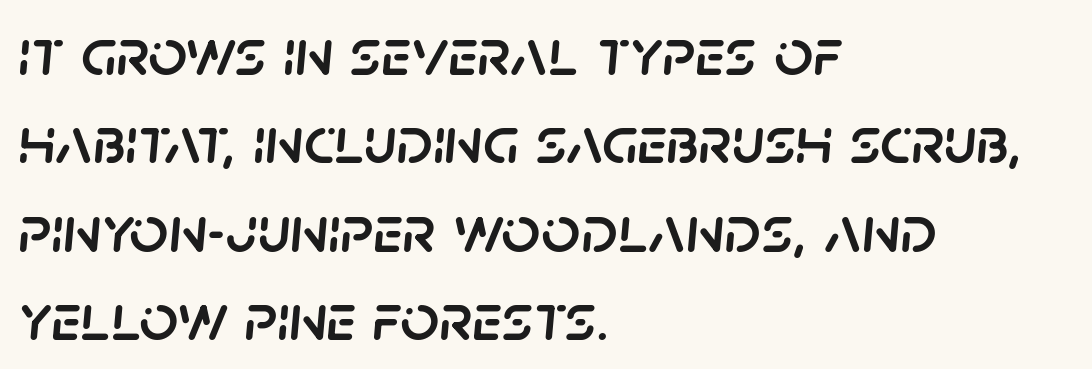
The image shows 68 px text type, italic (leaning right); set left-aligned, normal line spacing (1.3x), normal letter spacing, not underlined; low stroke contrast and a large x-height.
